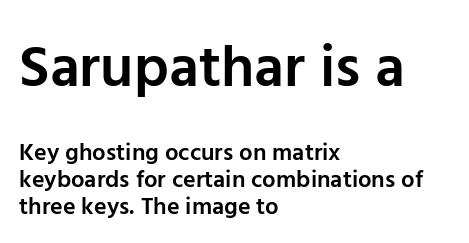
{"serif": "no", "italic": "no", "bold": "semi", "weight": "semibold", "width": "normal", "stroke_contrast": "low", "x_height": "medium", "monospaced": "no", "underline": "no", "align": "left", "line_spacing": "tight", "line_spacing_ratio": 1.13, "letter_spacing": "normal", "letter_spacing_em": 0.0, "larger_block": "first", "size_ratio": 2.46, "glyph_px": 59}
